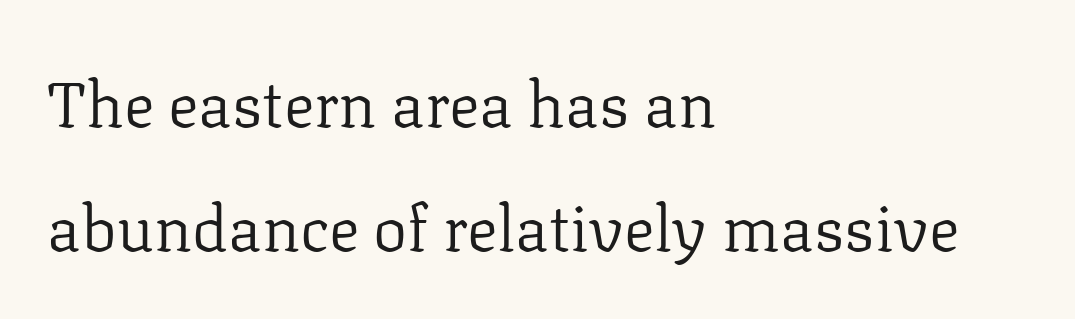
This sample uses a serif face. Note the varied advance widths — an 'i' is clearly narrower than an 'm'. The letterforms sit shoulder to shoulder at normal distance. This is not heavy type; no bold has been used. Every row of glyphs begins at an identical x-position on the left. Airy leading.
